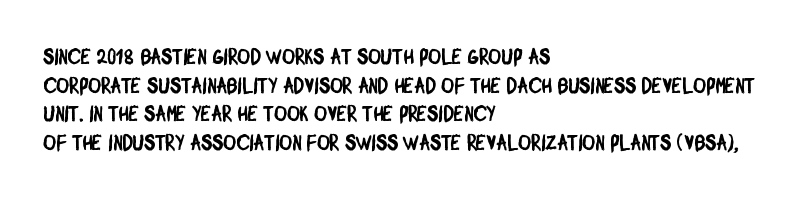
Q: Is the text underlined? A: No.
Q: How is the paragraph aligned? A: Left-aligned.
Q: Is the spacing between letters normal or unusually wide? A: Normal.
Q: Is the spacing between lines tight, normal or loose? A: Normal.
